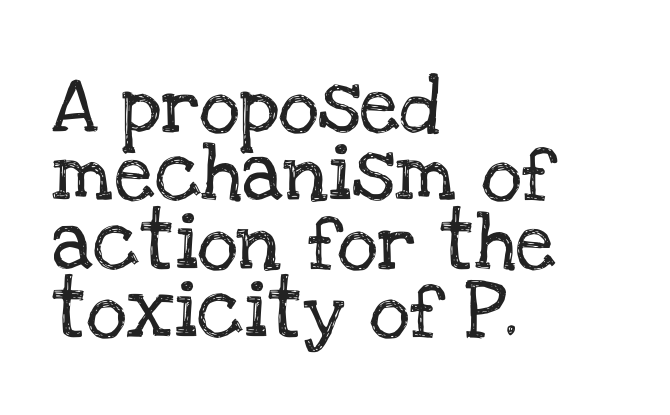
The image shows 57 px serif type, upright; set left-aligned, line spacing 1.2x, normal letter spacing, not underlined; low stroke contrast and a large x-height.
